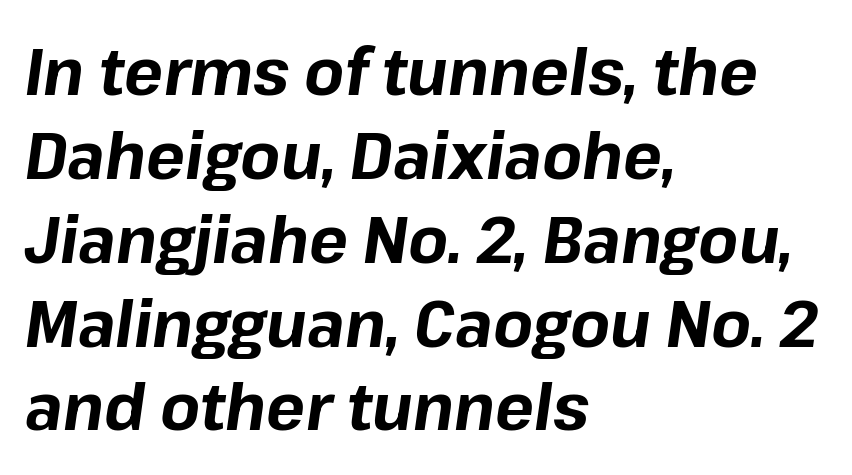
The image shows 65 px bold type, italic (leaning right); set left-aligned, normal line spacing (1.29x), normal letter spacing, not underlined; low stroke contrast and a medium x-height.
